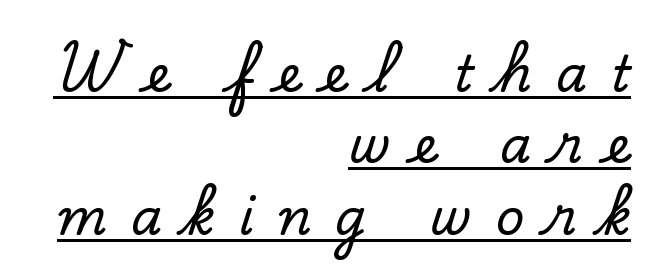
The image shows 50 px serif type; set right-aligned, normal line spacing (1.43x), unusually wide letter spacing (+0.48 em), underlined; low stroke contrast and a small x-height.
